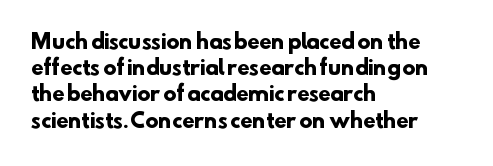
Q: Is the text bold? A: Yes.
Q: Is the text underlined? A: No.
Q: How is the paragraph aligned? A: Left-aligned.
Q: Is the spacing between letters normal or unusually wide? A: Normal.
Q: Is the spacing between lines tight, normal or loose? A: Normal.
